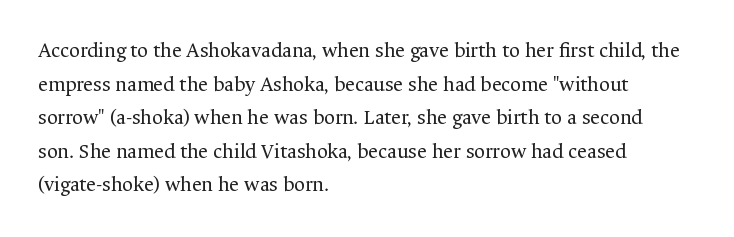
Q: Is the text bold? A: No.
Q: Is the text italic (slanted)? A: No, it is upright.
Q: Is the text underlined? A: No.
Q: How is the paragraph aligned? A: Left-aligned.
Q: Is the spacing between letters normal or unusually wide? A: Normal.
Q: Is the spacing between lines tight, normal or loose? A: Normal.
